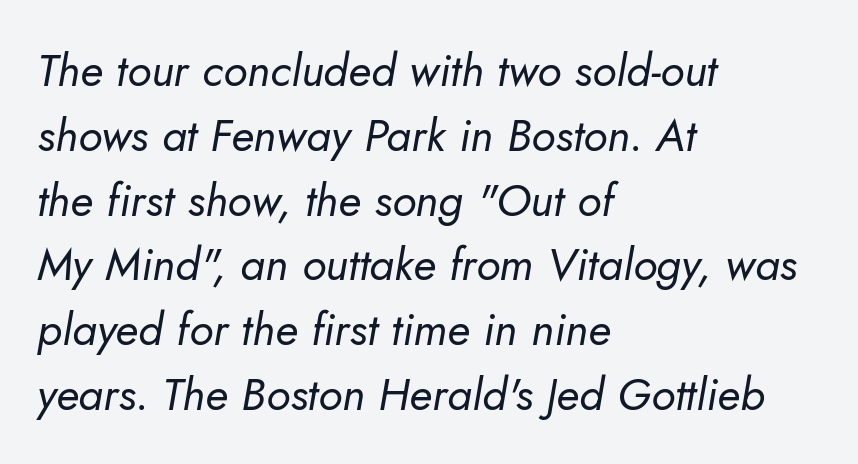
Students, observe: this is what conventionally led text looks like. Here the designer chose a conventional face with non-uniform glyph widths. A bare baseline throughout the passage. Each line starts at the same left margin while the right side varies.
